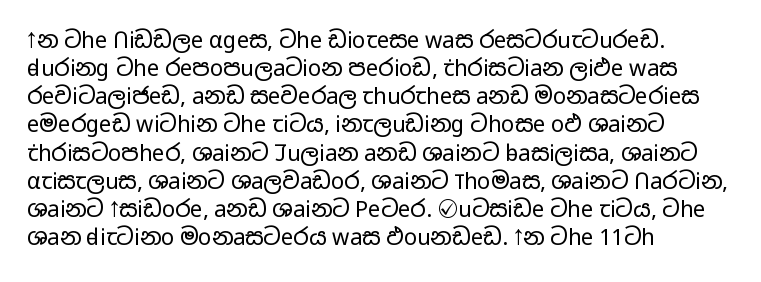
Q: Is the text bold? A: No.
Q: Is the text italic (slanted)? A: No, it is upright.
Q: Is the text underlined? A: No.
Q: How is the paragraph aligned? A: Left-aligned.
Q: Is the spacing between letters normal or unusually wide? A: Normal.
Q: Is the spacing between lines tight, normal or loose? A: Normal.
